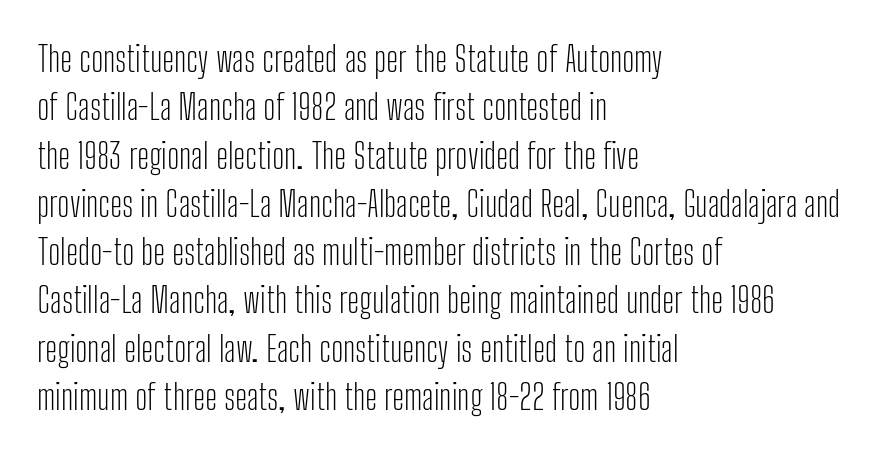
Q: Is the text bold? A: No.
Q: Is the text italic (slanted)? A: No, it is upright.
Q: Is the typeface a serif or a sans-serif typeface? A: Sans-serif.
Q: Is the text underlined? A: No.
Q: How is the paragraph aligned? A: Left-aligned.
Q: Is the spacing between letters normal or unusually wide? A: Normal.
Q: Is the spacing between lines tight, normal or loose? A: Normal.
Q: Width (condensed, normal, or wide)? A: Condensed.
Q: Stroke contrast? A: Low.
Q: x-height? A: Medium.
Q: Monospaced? A: No.
